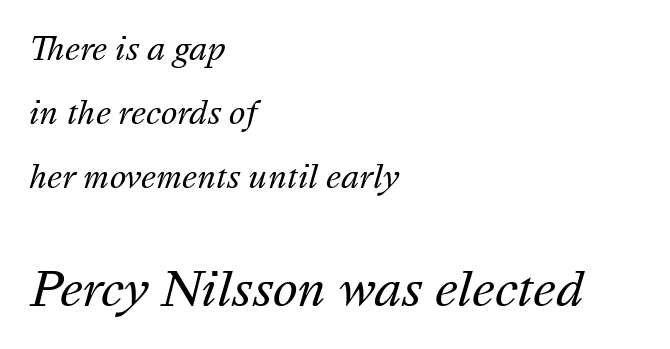
Letter spacing: default. The passage is arranged the way most books set body copy — flush left. The text carries the slant typical of an italic or oblique font. The leading is generous, giving the passage an open texture. Character widths vary here, with narrow letters taking less room than wide ones.
